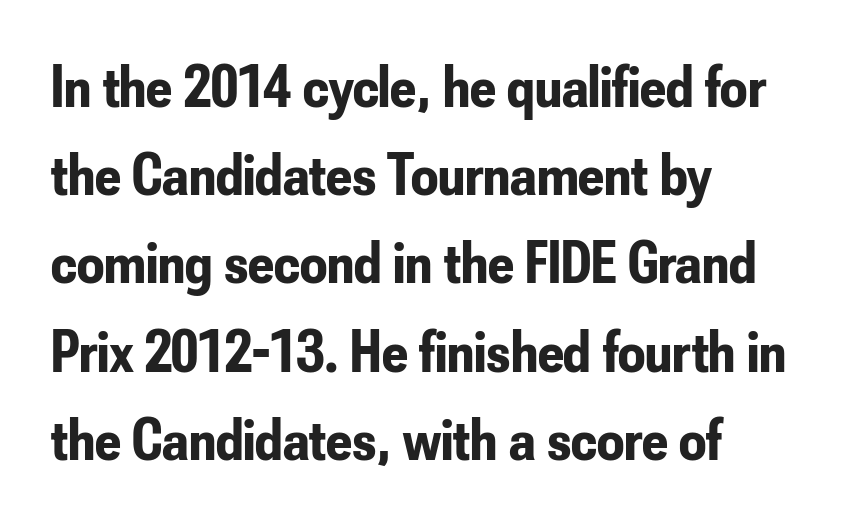
The image shows 60 px bold, condensed sans-serif type, upright; set left-aligned, normal line spacing (1.47x), normal letter spacing, not underlined; low stroke contrast and a small x-height.
